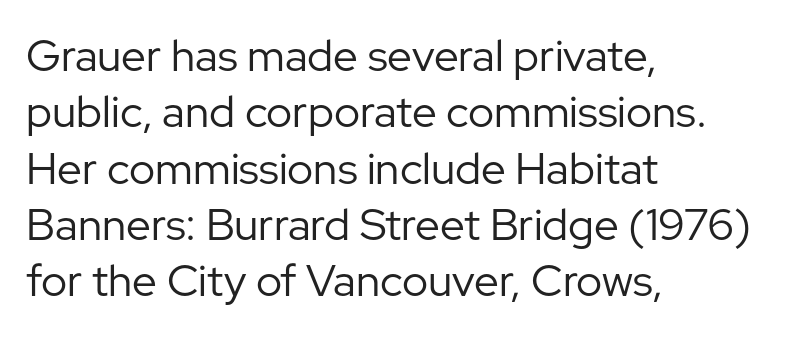
Q: Is the text bold? A: No.
Q: Is the text italic (slanted)? A: No, it is upright.
Q: Is the typeface a serif or a sans-serif typeface? A: Sans-serif.
Q: Is the text underlined? A: No.
Q: How is the paragraph aligned? A: Left-aligned.
Q: Is the spacing between letters normal or unusually wide? A: Normal.
Q: Is the spacing between lines tight, normal or loose? A: Normal.
Q: Width (condensed, normal, or wide)? A: Normal.
Q: Stroke contrast? A: Low.
Q: x-height? A: Medium.
Q: Monospaced? A: No.
